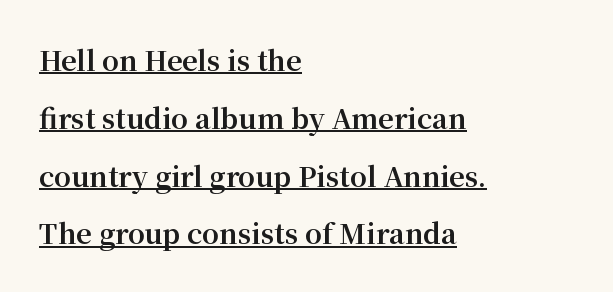
Does extra space separate the letters? No, they use regular spacing. Look at the stroke-to-counter ratio: heavy, a bold. Horizontally, the lines are justified to the leading edge only. If you drew a line through each stem, it would be perfectly vertical. How would I describe the line gaps? Wide and relaxed. Notice how a bar underscores the lettering throughout.
